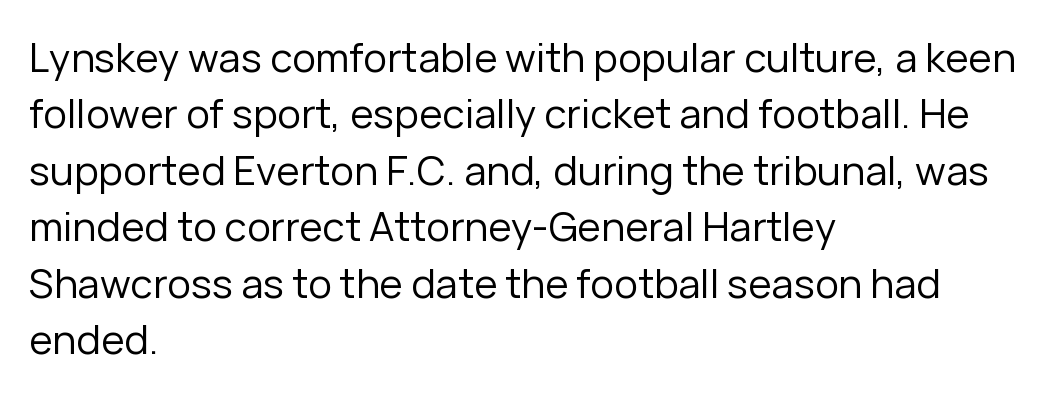
{"serif": "no", "italic": "no", "bold": "no", "weight": "regular", "width": "normal", "stroke_contrast": "low", "x_height": "medium", "monospaced": "no", "underline": "no", "align": "left", "line_spacing": "normal", "line_spacing_ratio": 1.41, "letter_spacing": "normal", "letter_spacing_em": 0.0, "glyph_px": 40}
